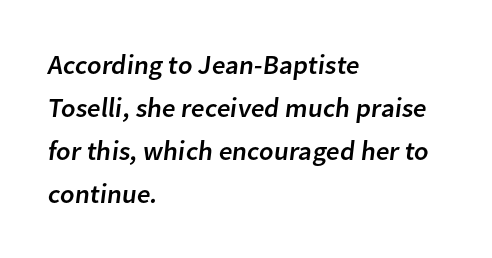
Q: Is the text underlined? A: No.
Q: How is the paragraph aligned? A: Left-aligned.
Q: Is the spacing between letters normal or unusually wide? A: Normal.
Q: Is the spacing between lines tight, normal or loose? A: Normal.
